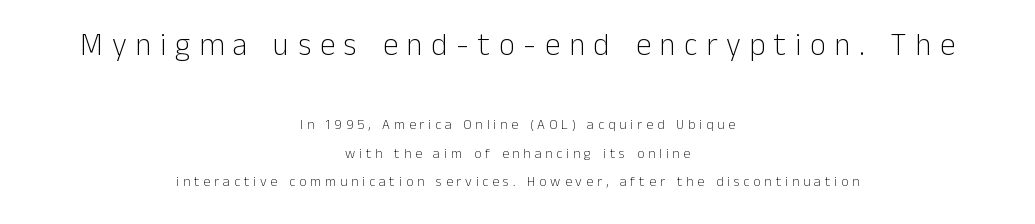
{"serif": "no", "italic": "no", "bold": "no", "weight": "light", "width": "normal", "stroke_contrast": "low", "x_height": "medium", "monospaced": "no", "underline": "no", "align": "center", "line_spacing": "loose", "line_spacing_ratio": 2.02, "letter_spacing": "wide", "letter_spacing_em": 0.28, "larger_block": "first", "size_ratio": 2.21, "glyph_px": 31}
